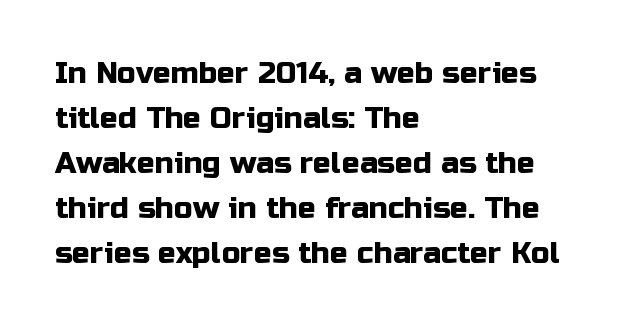
{"serif": "no", "italic": "no", "width": "normal", "stroke_contrast": "low", "x_height": "medium", "monospaced": "no", "underline": "no", "align": "left", "line_spacing": "normal", "line_spacing_ratio": 1.5, "letter_spacing": "normal", "letter_spacing_em": 0.0, "glyph_px": 30}
